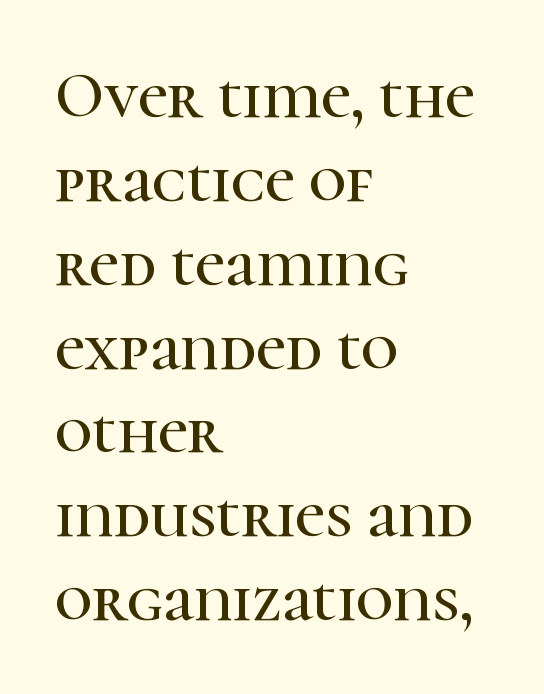
The image shows 65 px serif type, upright; set left-aligned, normal line spacing (1.29x), normal letter spacing, not underlined; high stroke contrast and a medium x-height.
